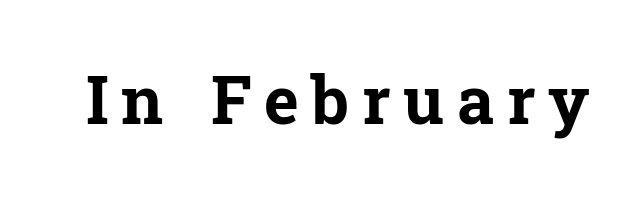
Regarding serifs, this sample has them. The type sits square on the baseline with zero lean. Is this a fixed-width face? No — the glyphs have proportional, varying widths. The specimen omits any rule beneath the text block's lines.
